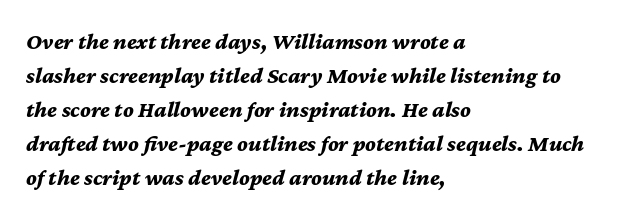
A full-strength bold gives these letters their thick strokes. The designer left line spacing at the default. Decoration check: the copy has no underline. The lines are quadded left. You can tell it's italic because the verticals aren't actually vertical.
